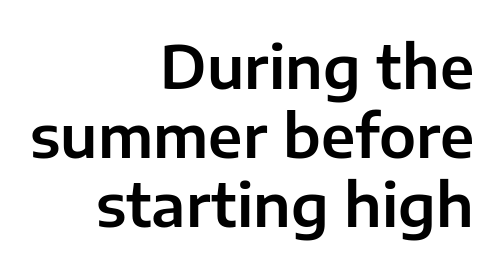
{"serif": "no", "italic": "no", "width": "normal", "stroke_contrast": "low", "x_height": "medium", "monospaced": "no", "underline": "no", "align": "right", "line_spacing_ratio": 1.17, "letter_spacing": "normal", "letter_spacing_em": 0.0, "glyph_px": 59}
